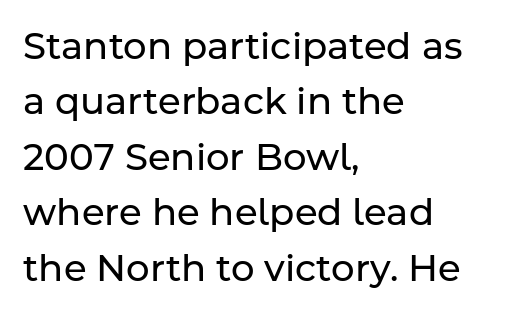
{"serif": "no", "italic": "no", "bold": "no", "weight": "regular", "width": "normal", "stroke_contrast": "low", "x_height": "medium", "monospaced": "no", "underline": "no", "align": "left", "line_spacing": "normal", "line_spacing_ratio": 1.5, "letter_spacing": "normal", "letter_spacing_em": 0.0, "glyph_px": 37}
